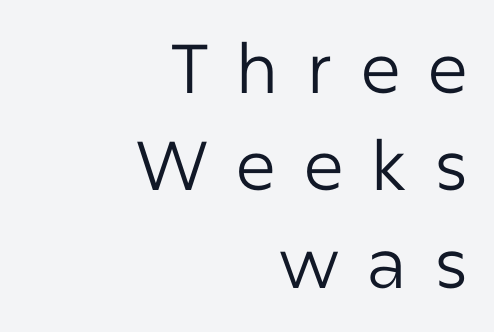
Compared with a flush-left layout, this one pins lines to the opposite, right side. The weight would be labelled regular, book, light, or lighter still. Is this a fixed-width face? No — the glyphs have proportional, varying widths. Plain, unruled lines of type. This sample uses a sans-serif face. Loose tracking; the words dissolve into strings of separated letters.
